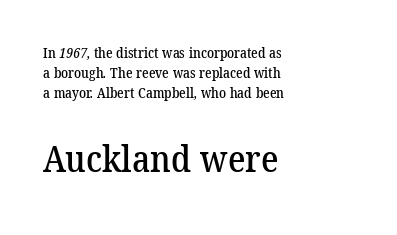
Q: Is the typeface a serif or a sans-serif typeface? A: Serif.
Q: Is the text underlined? A: No.
Q: How is the paragraph aligned? A: Left-aligned.
Q: Is the spacing between letters normal or unusually wide? A: Normal.
Q: Is the spacing between lines tight, normal or loose? A: Normal.
Q: Which block of text is set in a larger size, the first (top) or the second (bottom)? A: The second (bottom) one.
Q: Width (condensed, normal, or wide)? A: Normal.
Q: Stroke contrast? A: Low.
Q: x-height? A: Medium.
Q: Monospaced? A: No.
